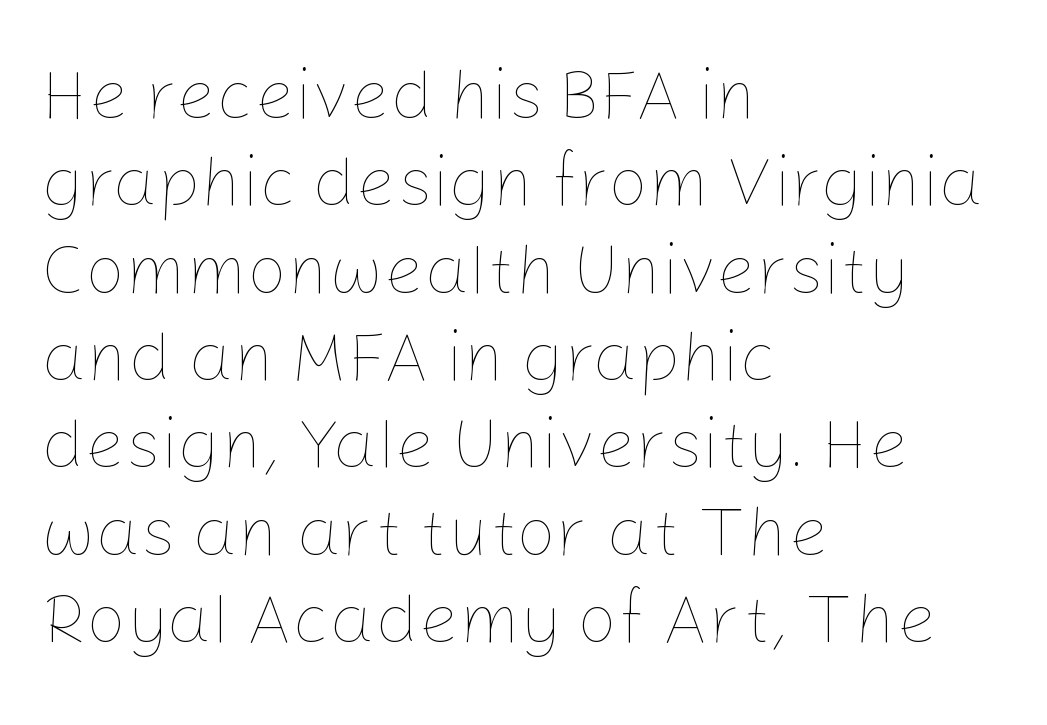
Q: Is the text bold? A: No.
Q: Is the text italic (slanted)? A: No, it is upright.
Q: Is the text underlined? A: No.
Q: How is the paragraph aligned? A: Left-aligned.
Q: Is the spacing between letters normal or unusually wide? A: Normal.
Q: Width (condensed, normal, or wide)? A: Normal.
Q: Stroke contrast? A: Low.
Q: x-height? A: Medium.
Q: Monospaced? A: No.
